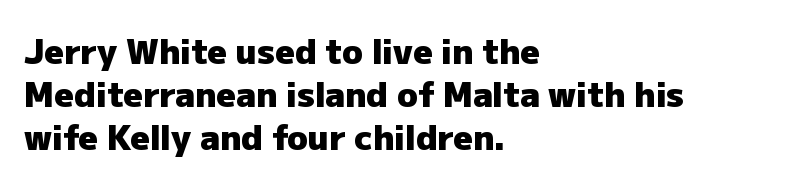
The image shows 34 px heavy sans-serif type, upright; set left-aligned, normal line spacing (1.27x), normal letter spacing, not underlined; low stroke contrast and a medium x-height.
